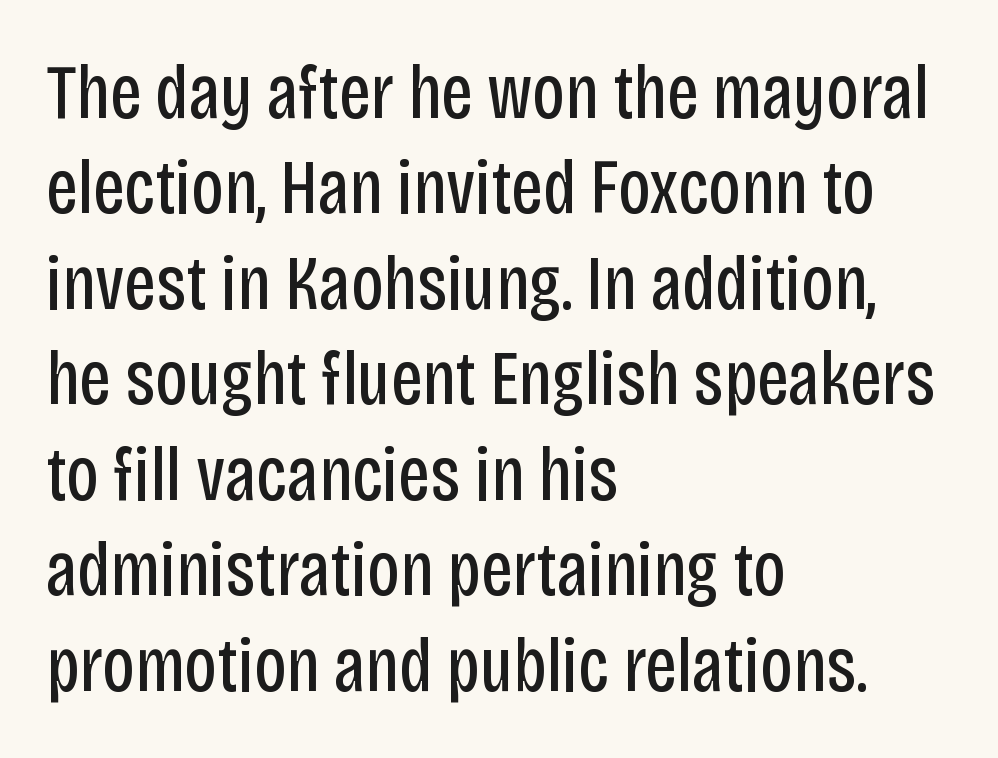
The image shows 77 px regular-weight, condensed sans-serif type, upright; set left-aligned, line spacing 1.24x, normal letter spacing, not underlined; low stroke contrast and a large x-height.
